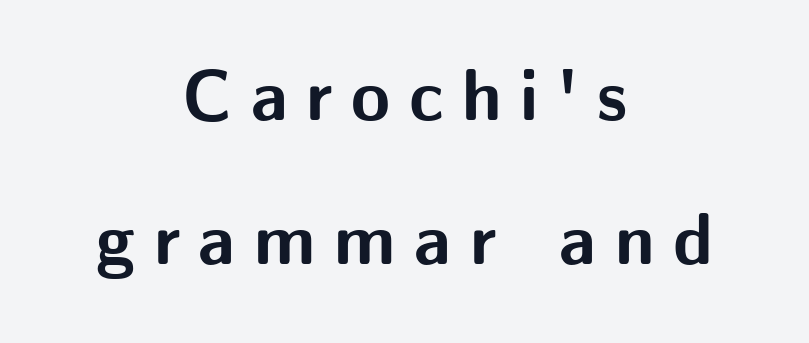
Q: Is the text bold? A: Yes.
Q: Is the text italic (slanted)? A: No, it is upright.
Q: Is the typeface a serif or a sans-serif typeface? A: Sans-serif.
Q: Is the text underlined? A: No.
Q: How is the paragraph aligned? A: Centered.
Q: Is the spacing between letters normal or unusually wide? A: Unusually wide.
Q: Is the spacing between lines tight, normal or loose? A: Loose.
Q: Width (condensed, normal, or wide)? A: Normal.
Q: Stroke contrast? A: Medium.
Q: x-height? A: Medium.
Q: Monospaced? A: No.
